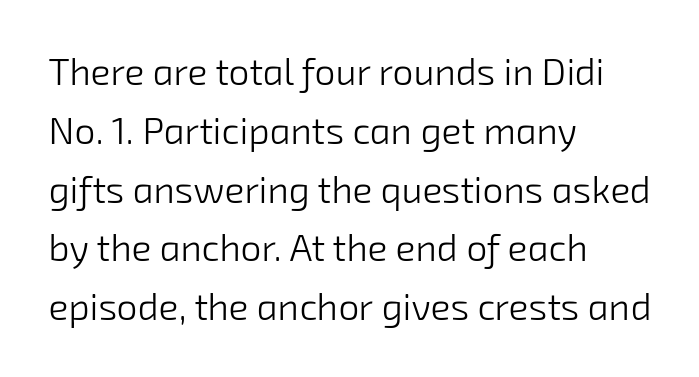
These lines are rendered in a variable-pitch font. Stem width sits at or under what a default text font uses. A bare baseline throughout the passage. The font family rendered here belongs to the sans-serif group. The paragraph shown leans on its left margin. Quick note: interline space is typical.
